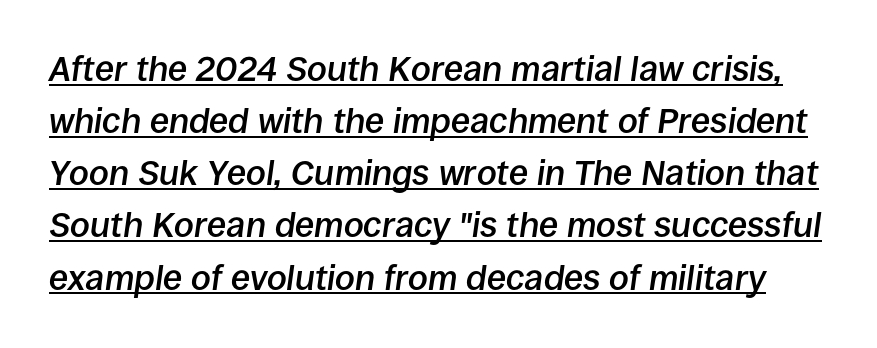
{"italic": "yes", "lean": "right", "slant_degrees": 8, "bold": "semi", "weight": "semibold", "width": "normal", "stroke_contrast": "low", "x_height": "large", "monospaced": "no", "underline": "yes", "line_spacing": "normal", "line_spacing_ratio": 1.49, "letter_spacing": "normal", "letter_spacing_em": 0.0, "glyph_px": 35}
